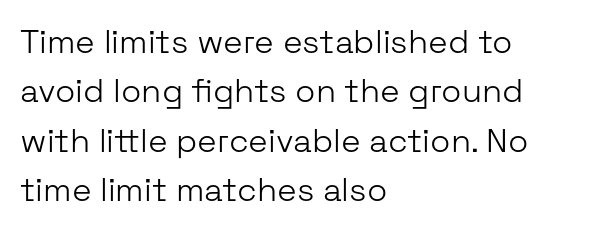
The image shows 33 px light sans-serif type, upright; set left-aligned, normal line spacing (1.5x), normal letter spacing, not underlined; low stroke contrast and a medium x-height.
